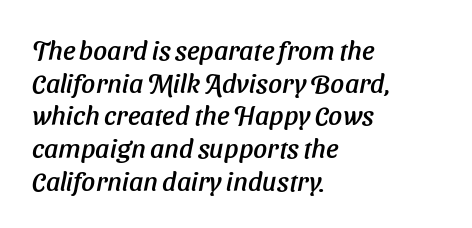
The image shows 27 px text type, italic (leaning right); set left-aligned, line spacing 1.21x, normal letter spacing, not underlined.
